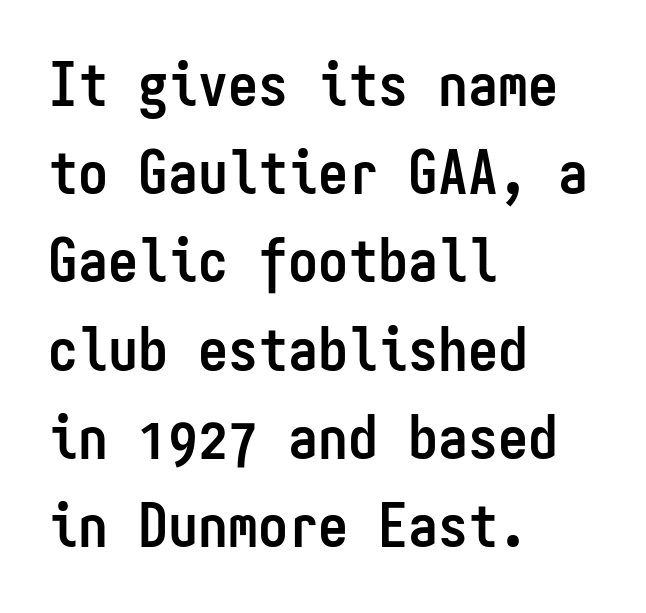
Q: Is the text bold? A: Yes.
Q: Is the text italic (slanted)? A: No, it is upright.
Q: Is the typeface a serif or a sans-serif typeface? A: Sans-serif.
Q: Is the text underlined? A: No.
Q: How is the paragraph aligned? A: Left-aligned.
Q: Is the spacing between letters normal or unusually wide? A: Normal.
Q: Is the spacing between lines tight, normal or loose? A: Normal.
Q: Width (condensed, normal, or wide)? A: Condensed.
Q: Stroke contrast? A: Low.
Q: x-height? A: Medium.
Q: Monospaced? A: Yes.
